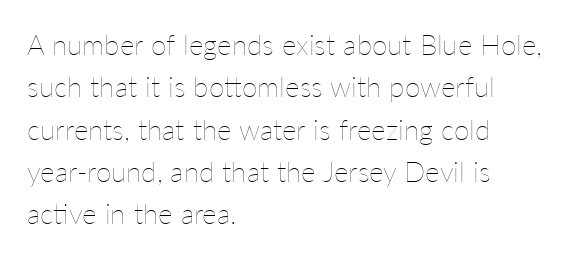
Q: Is the text bold? A: No.
Q: Is the text italic (slanted)? A: No, it is upright.
Q: Is the text underlined? A: No.
Q: How is the paragraph aligned? A: Left-aligned.
Q: Is the spacing between letters normal or unusually wide? A: Normal.
Q: Is the spacing between lines tight, normal or loose? A: Normal.
Q: Width (condensed, normal, or wide)? A: Normal.
Q: Stroke contrast? A: Low.
Q: x-height? A: Medium.
Q: Monospaced? A: No.
